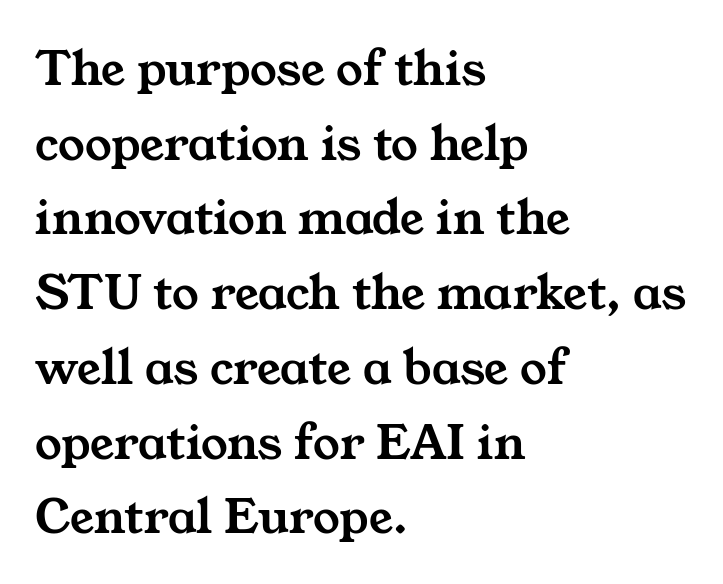
The image shows 53 px wide serif type; set left-aligned, normal line spacing (1.41x), normal letter spacing, not underlined; medium stroke contrast and a medium x-height.
